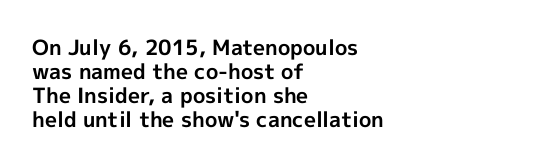
Q: Is the text bold? A: Yes.
Q: Is the text italic (slanted)? A: No, it is upright.
Q: Is the text underlined? A: No.
Q: How is the paragraph aligned? A: Left-aligned.
Q: Is the spacing between letters normal or unusually wide? A: Normal.
Q: Is the spacing between lines tight, normal or loose? A: Tight.
